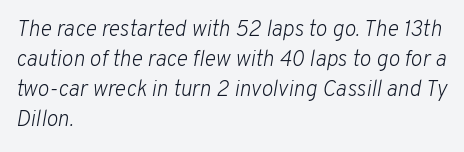
Q: Is the text bold? A: No.
Q: Is the text italic (slanted)? A: Yes, it leans right by about 10 degrees.
Q: Is the text underlined? A: No.
Q: How is the paragraph aligned? A: Left-aligned.
Q: Is the spacing between letters normal or unusually wide? A: Normal.
Q: Is the spacing between lines tight, normal or loose? A: Normal.
